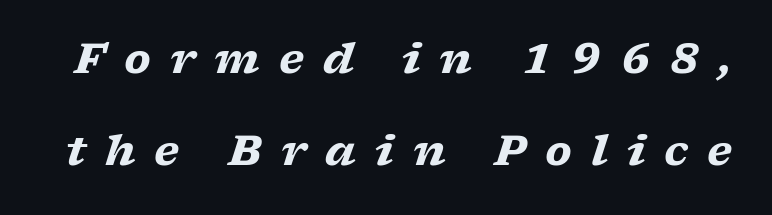
{"serif": "yes", "italic": "yes", "lean": "right", "slant_degrees": 17, "bold": "yes", "weight": "heavy", "width": "wide", "stroke_contrast": "low", "x_height": "medium", "monospaced": "no", "underline": "no", "line_spacing": "loose", "line_spacing_ratio": 2.19, "letter_spacing": "wide", "letter_spacing_em": 0.45, "glyph_px": 42}
